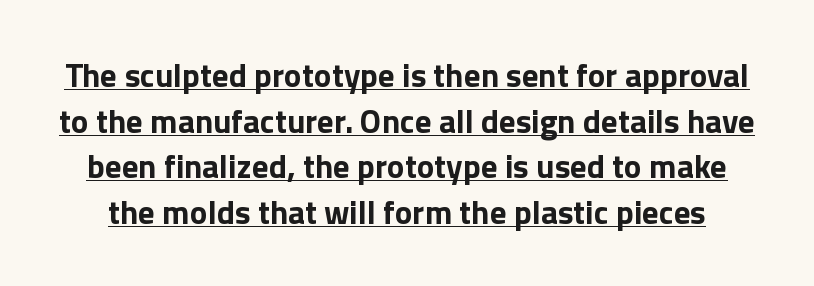
Students, observe the line beneath the letters — that is underlining. Do the letters lean? They stand straight. Observe the ordinary spacing: letters are neighbours, not strangers. Each letter keeps its own natural width here, so spacing adapts to shape. The space between consecutive lines is moderate.
